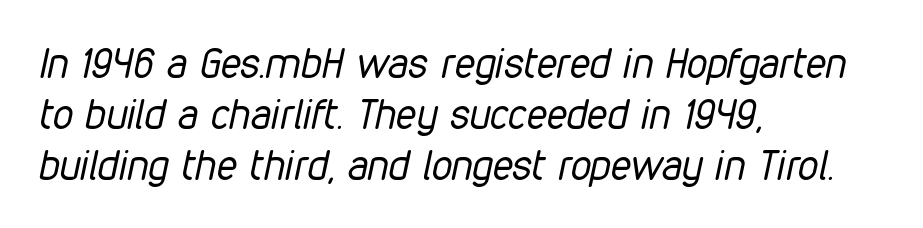
Q: Is the text bold? A: No.
Q: Is the text italic (slanted)? A: Yes, it leans right by about 12 degrees.
Q: Is the text underlined? A: No.
Q: How is the paragraph aligned? A: Left-aligned.
Q: Is the spacing between letters normal or unusually wide? A: Normal.
Q: Is the spacing between lines tight, normal or loose? A: Normal.
Q: Width (condensed, normal, or wide)? A: Condensed.
Q: Stroke contrast? A: Low.
Q: x-height? A: Medium.
Q: Monospaced? A: No.
